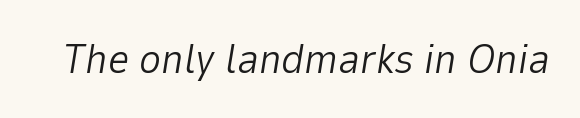
Q: Is the text bold? A: No.
Q: Is the text italic (slanted)? A: Yes, it leans right by about 9 degrees.
Q: Is the text underlined? A: No.
Q: Is the spacing between letters normal or unusually wide? A: Normal.
Q: Width (condensed, normal, or wide)? A: Normal.
Q: Stroke contrast? A: Low.
Q: x-height? A: Medium.
Q: Monospaced? A: No.
